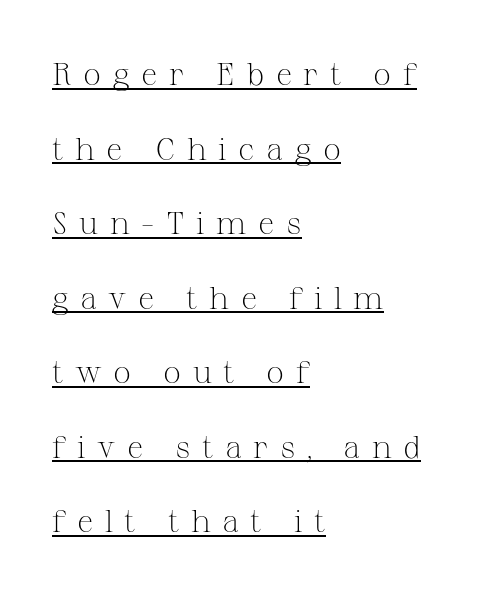
The image shows 32 px light serif type, upright; set left-aligned, loose line spacing (2.33x), unusually wide letter spacing (+0.36 em), underlined; medium stroke contrast and a medium x-height.
